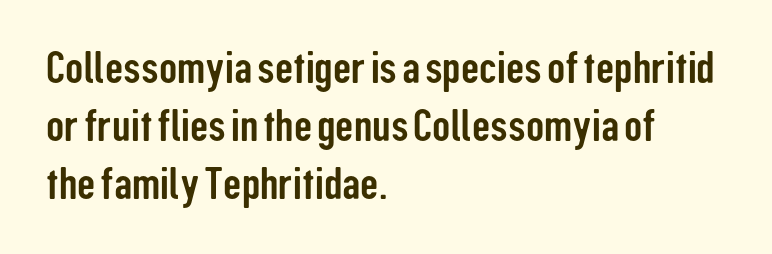
The image shows 45 px condensed sans-serif type, upright; set left-aligned, normal line spacing (1.29x), normal letter spacing, not underlined; low stroke contrast and a medium x-height.
